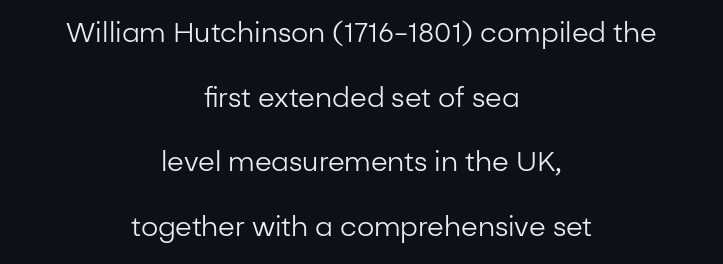
Q: Is the text bold? A: No.
Q: Is the text italic (slanted)? A: No, it is upright.
Q: Is the text underlined? A: No.
Q: How is the paragraph aligned? A: Centered.
Q: Is the spacing between letters normal or unusually wide? A: Normal.
Q: Is the spacing between lines tight, normal or loose? A: Loose.
